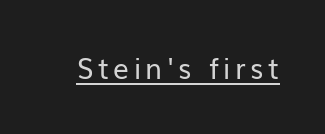
Italic? Not at all — the glyphs are vertical. Think of a printed novel: that variable character pitch is what you see here. Unbolded letterforms with no extra heft. Is this a sans? Yes — the strokes have no serifs.
